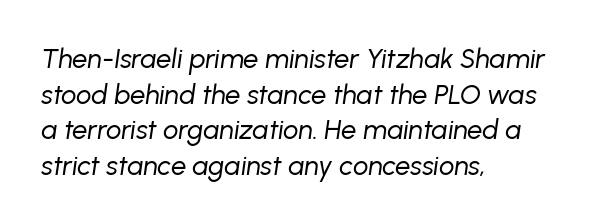
Q: Is the text bold? A: No.
Q: Is the text italic (slanted)? A: Yes, it leans right by about 8 degrees.
Q: Is the text underlined? A: No.
Q: How is the paragraph aligned? A: Left-aligned.
Q: Is the spacing between letters normal or unusually wide? A: Normal.
Q: Is the spacing between lines tight, normal or loose? A: Normal.
